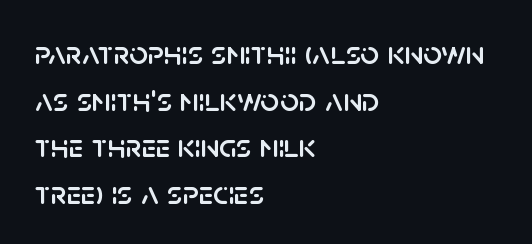
These lines stack with their left ends in a neat column. These lines keep a tight, regular rhythm from letter to letter. Baseline-to-baseline distance is the conventional proportion of letter height. Posture: upright roman.
